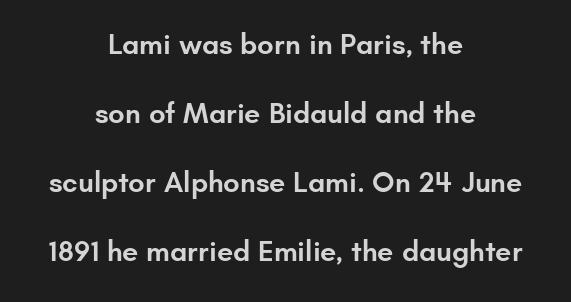
The image shows 29 px semibold sans-serif type, upright; set centered, loose line spacing (2.38x), normal letter spacing, not underlined; low stroke contrast and a small x-height.
